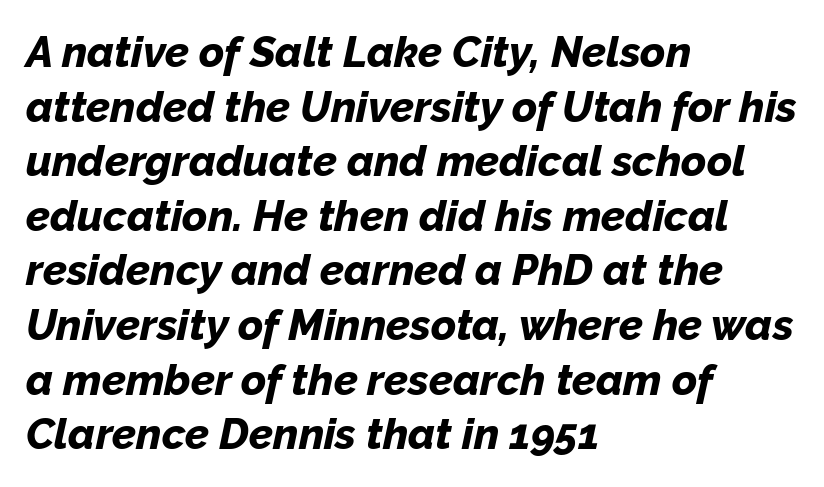
You could call the tracking neutral — neither tight nor loose. If you measured baseline to baseline, you'd find a middling distance. A classic flush-left, rag-right setting is used for this passage. Its strokes are broad and dark, the hallmark of bold type. The whole block is typeset with a tilt.
